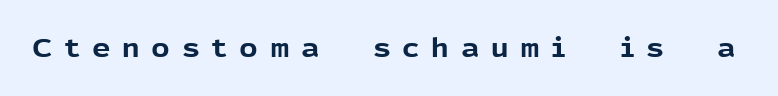
Q: Is the text bold? A: Yes.
Q: Is the text italic (slanted)? A: No, it is upright.
Q: Is the text underlined? A: No.
Q: Is the spacing between letters normal or unusually wide? A: Unusually wide.
